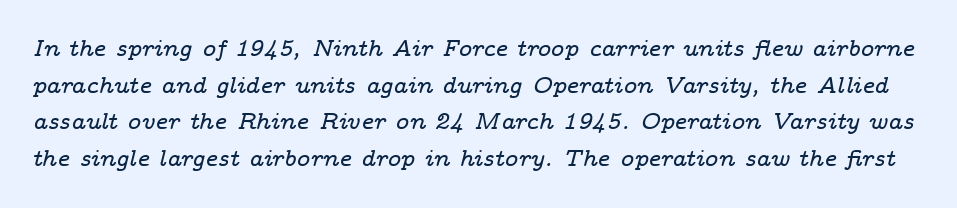
The image shows 23 px text type, italic (leaning right); set normal line spacing (1.59x), normal letter spacing, not underlined.
